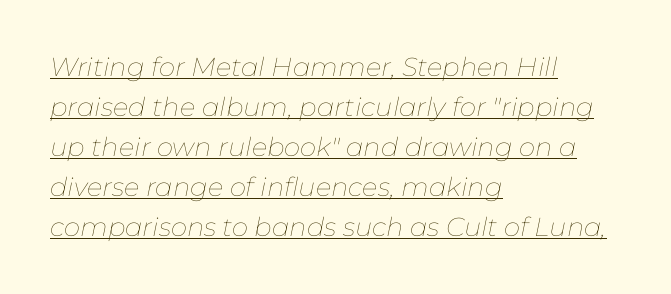
Q: Is the text bold? A: No.
Q: Is the text italic (slanted)? A: Yes, it leans right by about 11 degrees.
Q: Is the text underlined? A: Yes.
Q: How is the paragraph aligned? A: Left-aligned.
Q: Is the spacing between letters normal or unusually wide? A: Normal.
Q: Is the spacing between lines tight, normal or loose? A: Normal.
